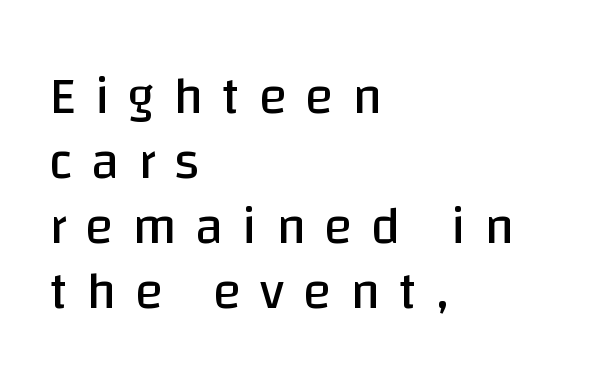
The image shows 52 px regular-weight sans-serif type, upright; set left-aligned, normal line spacing (1.25x), unusually wide letter spacing (+0.36 em), not underlined; low stroke contrast and a large x-height.
